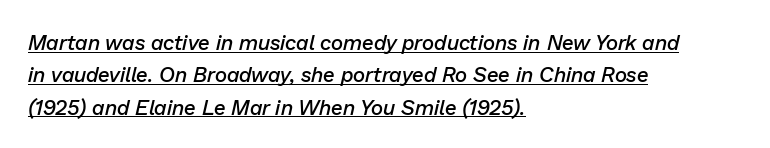
Q: Is the text bold? A: Semi-bold.
Q: Is the text italic (slanted)? A: Yes, it leans right by about 13 degrees.
Q: Is the text underlined? A: Yes.
Q: How is the paragraph aligned? A: Left-aligned.
Q: Is the spacing between letters normal or unusually wide? A: Normal.
Q: Is the spacing between lines tight, normal or loose? A: Normal.
